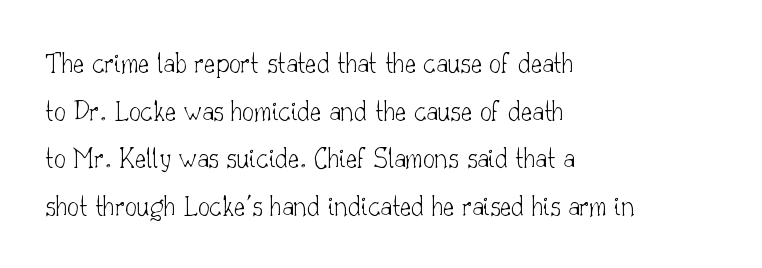
Plain, unruled lines of type. Do the characters align in a grid? No, the font is proportional. The ragged edge is on the right, which tells us the setting is flush left. The rendering keeps characters at their native spacing.
